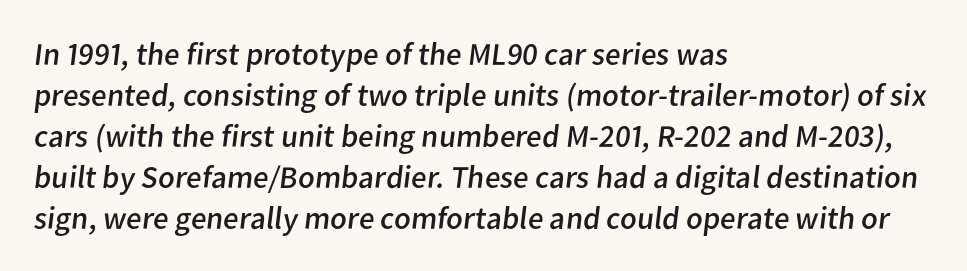
{"serif": "no", "bold": "no", "weight": "regular", "width": "normal", "stroke_contrast": "low", "x_height": "medium", "monospaced": "no", "underline": "no", "align": "left", "line_spacing": "normal", "line_spacing_ratio": 1.28, "letter_spacing": "normal", "letter_spacing_em": 0.0, "glyph_px": 32}
